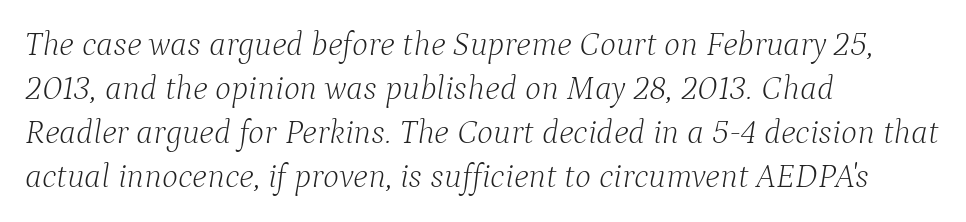
{"serif": "yes", "italic": "yes", "lean": "right", "slant_degrees": 9, "bold": "no", "weight": "light", "width": "normal", "stroke_contrast": "low", "x_height": "medium", "monospaced": "no", "underline": "no", "align": "left", "line_spacing": "normal", "line_spacing_ratio": 1.29, "letter_spacing": "normal", "letter_spacing_em": 0.0, "glyph_px": 34}
